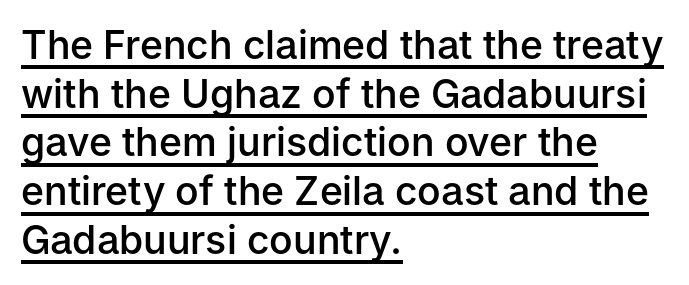
The image shows 39 px semibold sans-serif type, upright; set left-aligned, normal line spacing (1.25x), normal letter spacing, underlined; low stroke contrast and a medium x-height.
